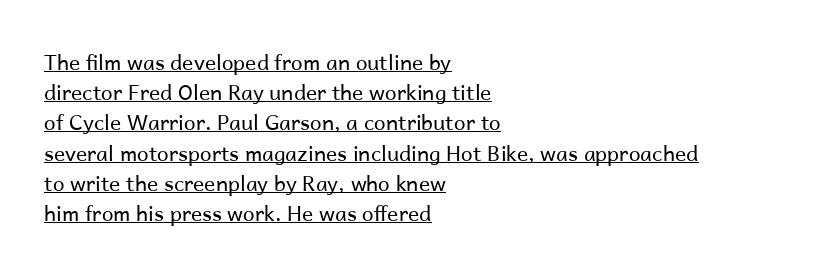
In CSS terms this would be text-align: left. Successive baselines arrive at the customary interval. Tracking value appears to be zero — textbook default spacing. The rendered words wear a rule along their underside. A typesetter would mark this as roman, not italic.
